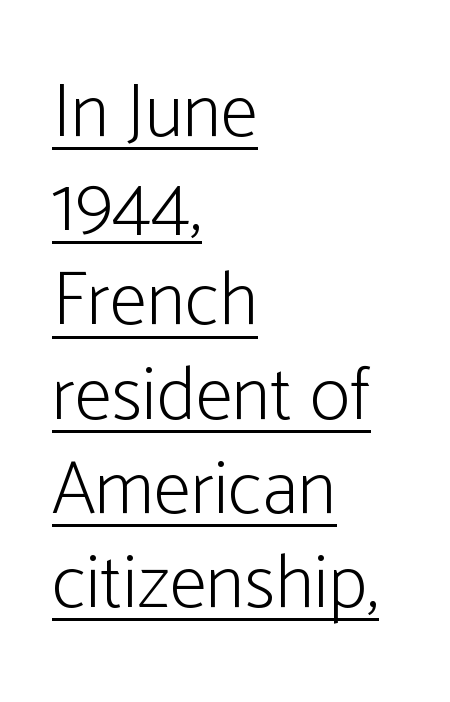
The image shows 76 px light, condensed sans-serif type, upright; set left-aligned, line spacing 1.24x, normal letter spacing, underlined; low stroke contrast and a medium x-height.
